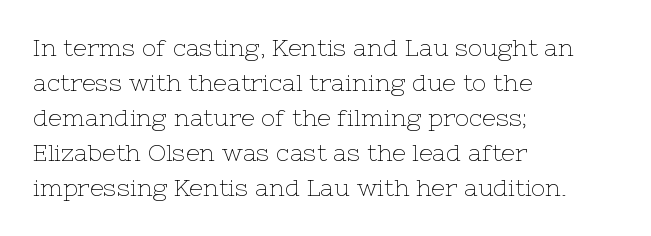
No word sits above an underline. This is the regular roman posture of the typeface. The lines in this sample share a left origin and differ only in where they stop. Successive baselines arrive at the customary interval.
